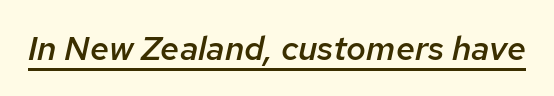
Each glyph is drawn with semibold strokes, heavier than normal yet not fully bold. You can tell it's italic because the verticals aren't actually vertical. Somebody hit Ctrl+U on this one — the words are underlined. Here the glyphs are tracked normally, forming tight word shapes. Here the designer chose a conventional face with non-uniform glyph widths.
